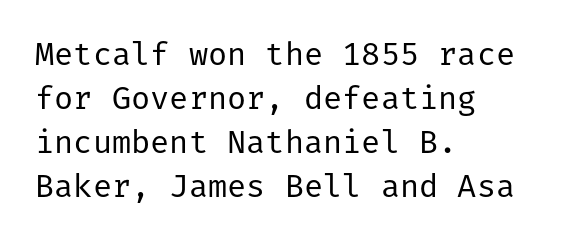
The image shows 32 px regular-weight sans-serif type, upright; set left-aligned, normal line spacing (1.37x), normal letter spacing, not underlined; low stroke contrast and a medium x-height.
